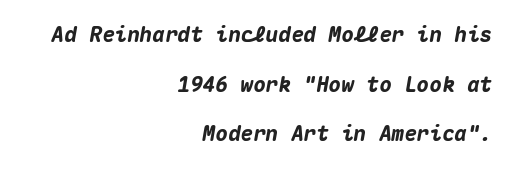
Q: Is the text bold? A: Yes.
Q: Is the text italic (slanted)? A: Yes, it leans right by about 10 degrees.
Q: Is the text underlined? A: No.
Q: How is the paragraph aligned? A: Right-aligned.
Q: Is the spacing between letters normal or unusually wide? A: Normal.
Q: Is the spacing between lines tight, normal or loose? A: Loose.
